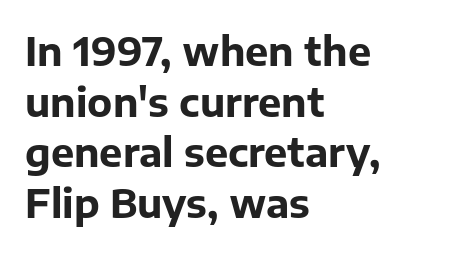
The image shows 39 px bold sans-serif type, upright; set left-aligned, normal line spacing (1.3x), normal letter spacing, not underlined; low stroke contrast and a medium x-height.
